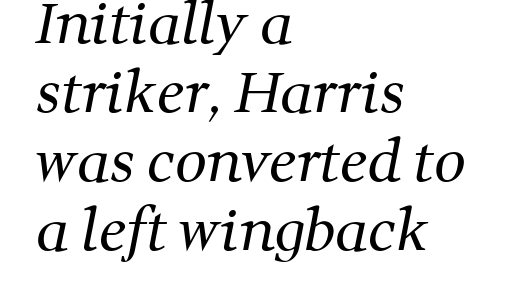
The image shows 56 px regular-weight serif type; set left-aligned, line spacing 1.23x, normal letter spacing, not underlined; medium stroke contrast and a medium x-height.
